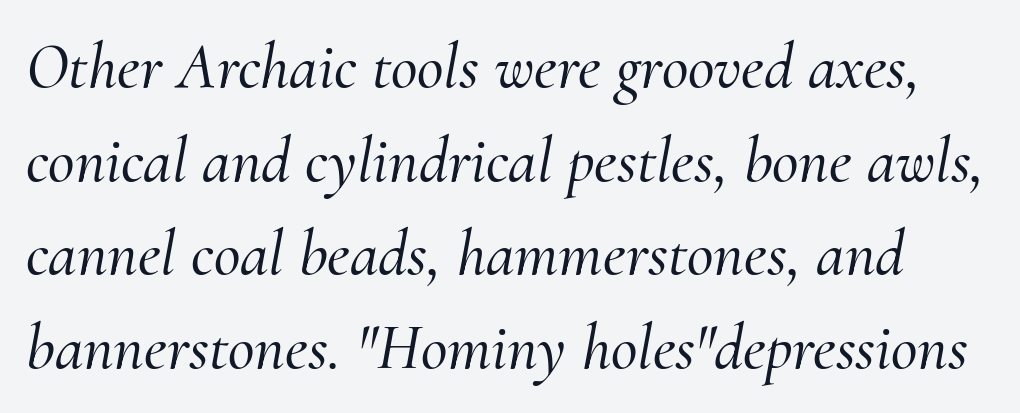
Q: Is the text italic (slanted)? A: Yes, it leans right by about 10 degrees.
Q: Is the typeface a serif or a sans-serif typeface? A: Serif.
Q: Is the text underlined? A: No.
Q: Is the spacing between letters normal or unusually wide? A: Normal.
Q: Is the spacing between lines tight, normal or loose? A: Normal.
Q: Width (condensed, normal, or wide)? A: Normal.
Q: Stroke contrast? A: Medium.
Q: x-height? A: Small.
Q: Monospaced? A: No.
